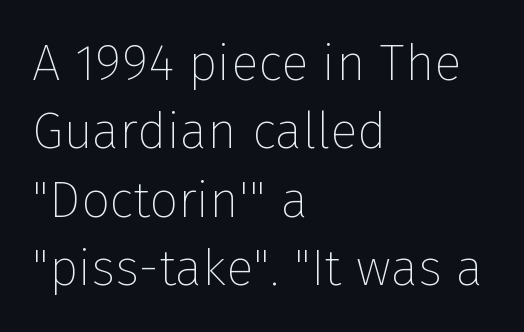
Q: Is the text bold? A: No.
Q: Is the text italic (slanted)? A: No, it is upright.
Q: Is the typeface a serif or a sans-serif typeface? A: Sans-serif.
Q: Is the text underlined? A: No.
Q: How is the paragraph aligned? A: Left-aligned.
Q: Is the spacing between letters normal or unusually wide? A: Normal.
Q: Is the spacing between lines tight, normal or loose? A: Normal.
Q: Width (condensed, normal, or wide)? A: Normal.
Q: Stroke contrast? A: Low.
Q: x-height? A: Medium.
Q: Monospaced? A: No.
